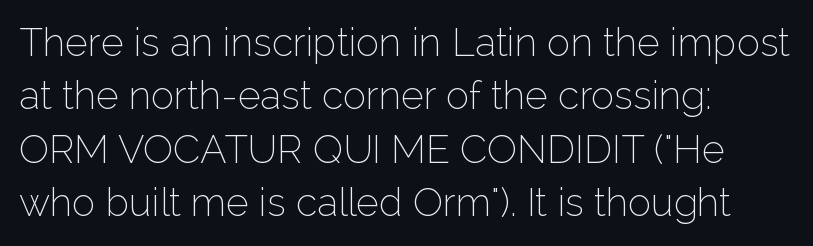
{"serif": "no", "italic": "no", "bold": "no", "weight": "thin", "width": "normal", "stroke_contrast": "low", "x_height": "medium", "monospaced": "no", "underline": "no", "align": "left", "line_spacing": "normal", "line_spacing_ratio": 1.37, "letter_spacing": "normal", "letter_spacing_em": 0.0, "glyph_px": 39}
